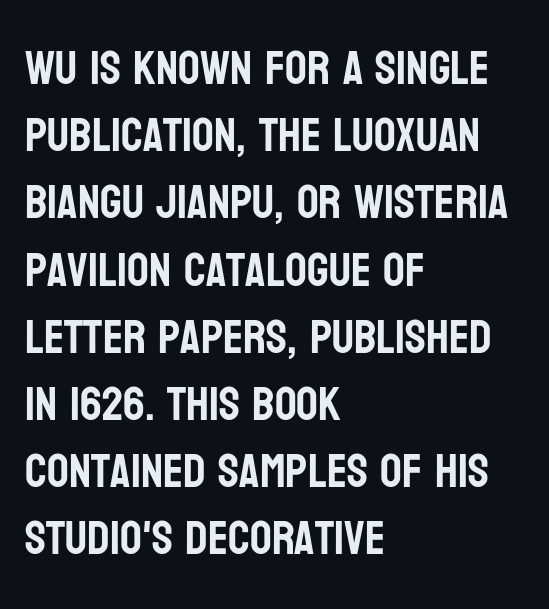
The image shows 48 px condensed sans-serif type, upright; set left-aligned, normal line spacing (1.4x), normal letter spacing, not underlined; low stroke contrast and a large x-height.
